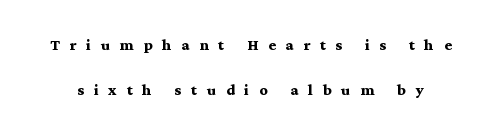
{"italic": "no", "bold": "yes", "underline": "no", "line_spacing": "loose", "line_spacing_ratio": 2.24, "letter_spacing": "wide", "letter_spacing_em": 0.49, "glyph_px": 20}
